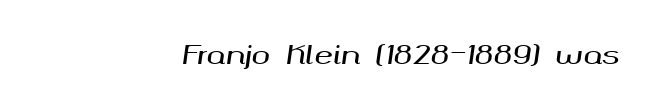
Q: Is the text italic (slanted)? A: Yes, it leans right by about 8 degrees.
Q: Is the text underlined? A: No.
Q: How is the paragraph aligned? A: Right-aligned.
Q: Is the spacing between letters normal or unusually wide? A: Normal.
